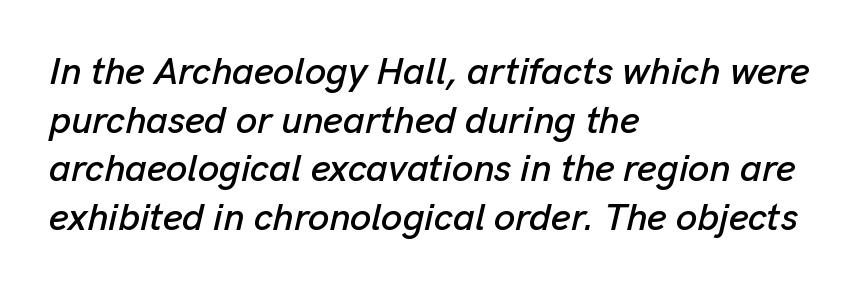
Q: Is the text italic (slanted)? A: Yes, it leans right by about 13 degrees.
Q: Is the text underlined? A: No.
Q: How is the paragraph aligned? A: Left-aligned.
Q: Is the spacing between letters normal or unusually wide? A: Normal.
Q: Is the spacing between lines tight, normal or loose? A: Normal.
Q: Width (condensed, normal, or wide)? A: Normal.
Q: Stroke contrast? A: Low.
Q: x-height? A: Medium.
Q: Monospaced? A: No.
